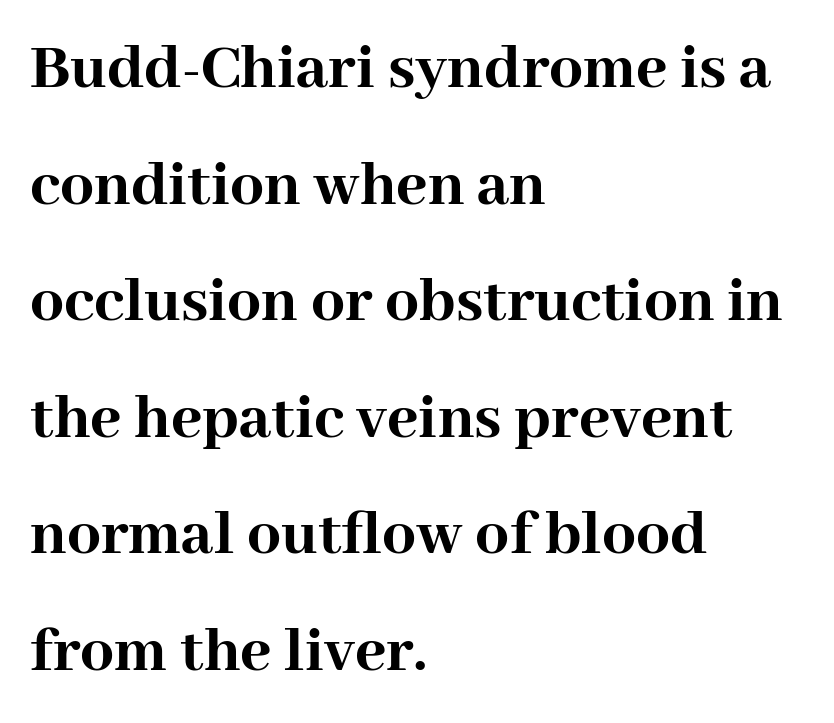
Q: Is the text bold? A: Yes.
Q: Is the text italic (slanted)? A: No, it is upright.
Q: Is the typeface a serif or a sans-serif typeface? A: Serif.
Q: Is the text underlined? A: No.
Q: How is the paragraph aligned? A: Left-aligned.
Q: Is the spacing between letters normal or unusually wide? A: Normal.
Q: Width (condensed, normal, or wide)? A: Normal.
Q: Stroke contrast? A: High.
Q: x-height? A: Medium.
Q: Monospaced? A: No.
